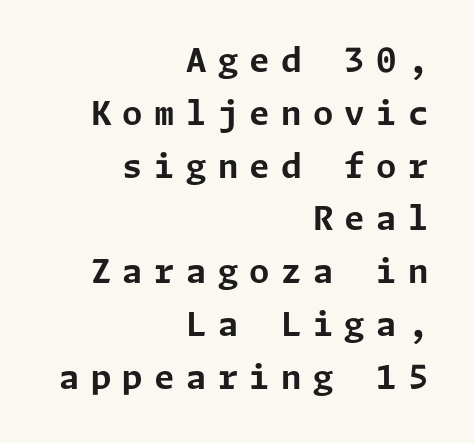
{"serif": "no", "italic": "no", "bold": "yes", "weight": "bold", "width": "normal", "stroke_contrast": "low", "x_height": "medium", "underline": "no", "align": "right", "line_spacing": "normal", "line_spacing_ratio": 1.6, "letter_spacing": "wide", "letter_spacing_em": 0.34, "glyph_px": 33}
